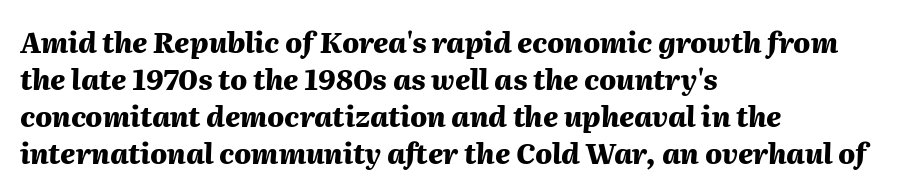
The image shows 28 px heavy type, italic (leaning right); set left-aligned, normal line spacing (1.32x), normal letter spacing, not underlined; medium stroke contrast and a medium x-height.
